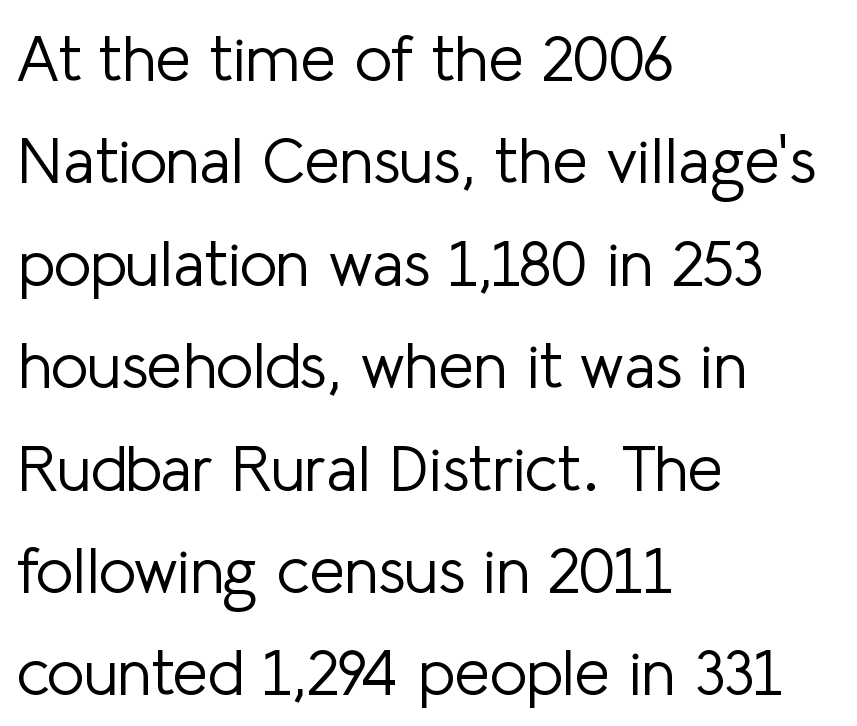
{"serif": "no", "italic": "no", "bold": "no", "weight": "light", "width": "normal", "stroke_contrast": "low", "x_height": "medium", "monospaced": "no", "underline": "no", "align": "left", "line_spacing": "normal", "line_spacing_ratio": 1.6, "letter_spacing": "normal", "letter_spacing_em": 0.0, "glyph_px": 64}
